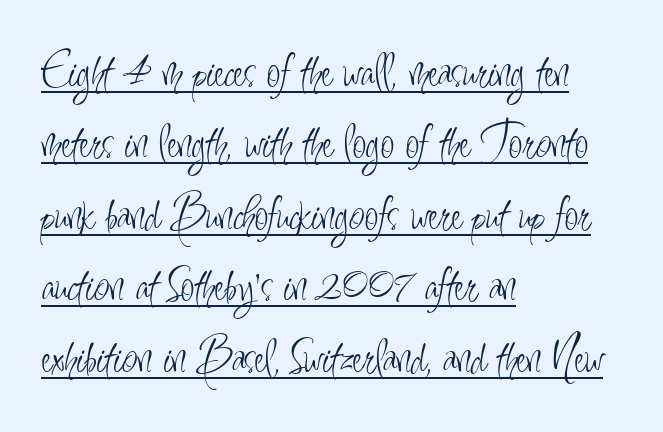
Q: Is the text bold? A: No.
Q: Is the typeface a serif or a sans-serif typeface? A: Sans-serif.
Q: Is the text underlined? A: Yes.
Q: How is the paragraph aligned? A: Left-aligned.
Q: Is the spacing between letters normal or unusually wide? A: Normal.
Q: Is the spacing between lines tight, normal or loose? A: Normal.
Q: Width (condensed, normal, or wide)? A: Condensed.
Q: Stroke contrast? A: Low.
Q: x-height? A: Small.
Q: Monospaced? A: No.
